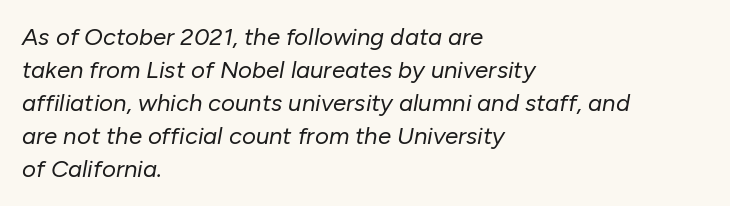
{"italic": "yes", "lean": "right", "slant_degrees": 10, "bold": "no", "underline": "no", "align": "left", "line_spacing": "normal", "line_spacing_ratio": 1.38, "letter_spacing": "normal", "letter_spacing_em": 0.0, "glyph_px": 24}
